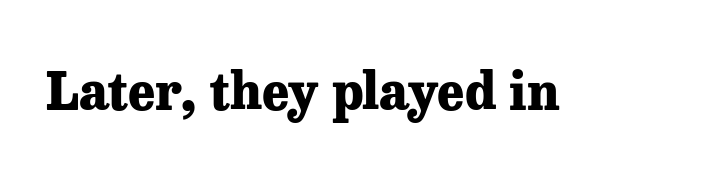
You could call the tracking neutral — neither tight nor loose. Font category for this specimen: serif. These lines carry a lot of weight — the face is fully bold. The letters advance in unequal steps, a hallmark of proportional type. Check the space under the baseline: it is left empty. Quick note: not italic, upright.
